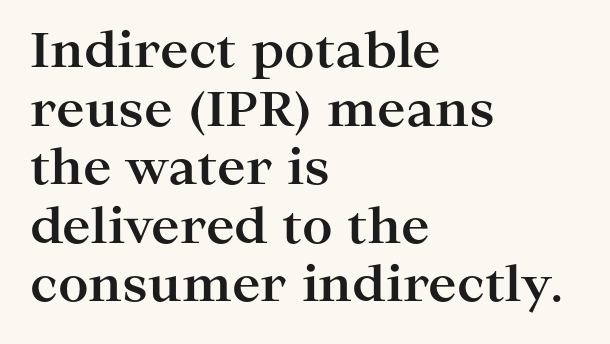
{"serif": "yes", "italic": "no", "bold": "yes", "weight": "bold", "width": "wide", "stroke_contrast": "high", "x_height": "medium", "monospaced": "no", "underline": "no", "align": "left", "line_spacing_ratio": 1.22, "letter_spacing": "normal", "letter_spacing_em": 0.0, "glyph_px": 48}
